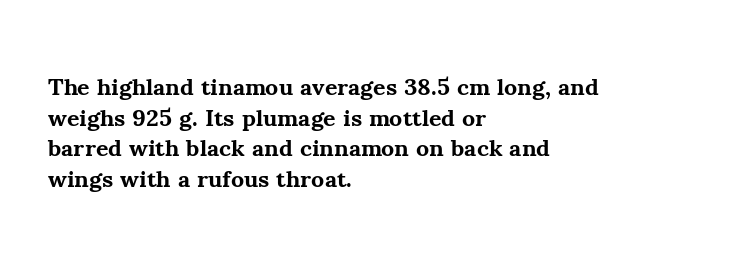
Summary of weight: heavy, a full bold. Tracking value appears to be zero — textbook default spacing. No italicization has been applied; the sample stays upright. The words here are not underlined. A normal amount of white space separates one row of letters from the next.
